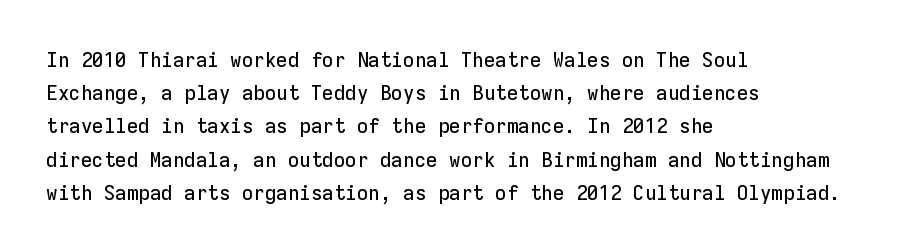
{"italic": "no", "underline": "no", "align": "left", "line_spacing": "normal", "line_spacing_ratio": 1.58, "letter_spacing": "normal", "letter_spacing_em": 0.0, "glyph_px": 21}
